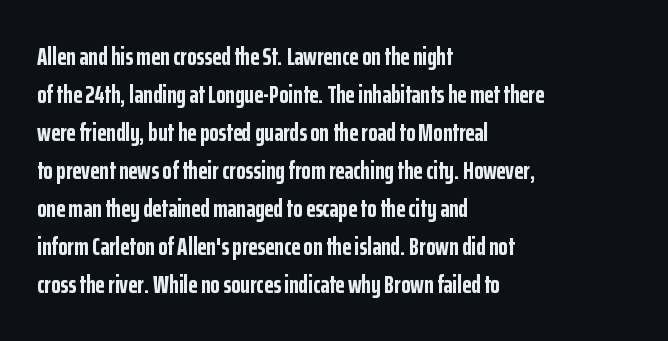
The image shows 24 px bold type, upright; set left-aligned, normal line spacing (1.58x), normal letter spacing, not underlined.
